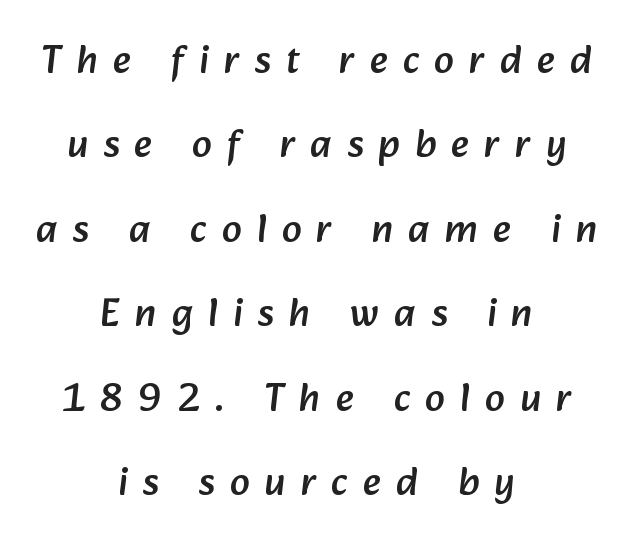
{"serif": "no", "width": "normal", "stroke_contrast": "low", "x_height": "medium", "monospaced": "no", "underline": "no", "align": "center", "line_spacing": "loose", "line_spacing_ratio": 2.11, "letter_spacing": "wide", "letter_spacing_em": 0.38, "glyph_px": 40}
